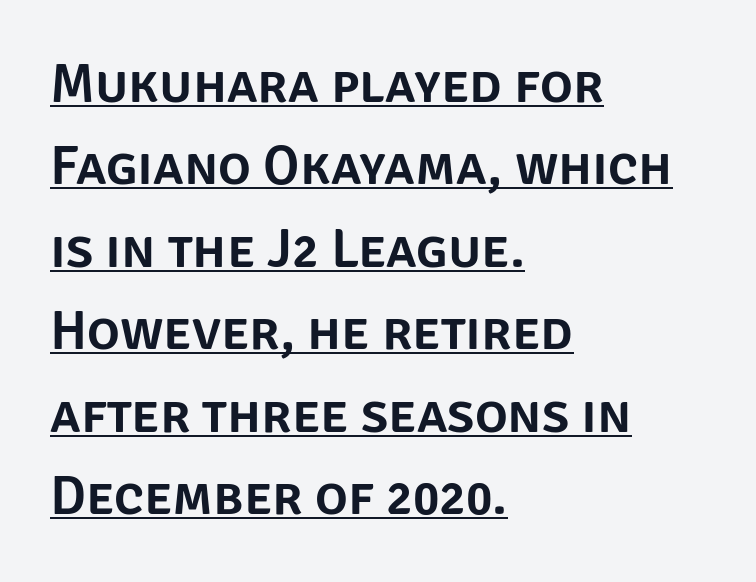
{"serif": "no", "italic": "no", "width": "normal", "stroke_contrast": "low", "x_height": "large", "monospaced": "no", "underline": "yes", "align": "left", "line_spacing": "normal", "line_spacing_ratio": 1.5, "letter_spacing": "normal", "letter_spacing_em": 0.0, "glyph_px": 55}
